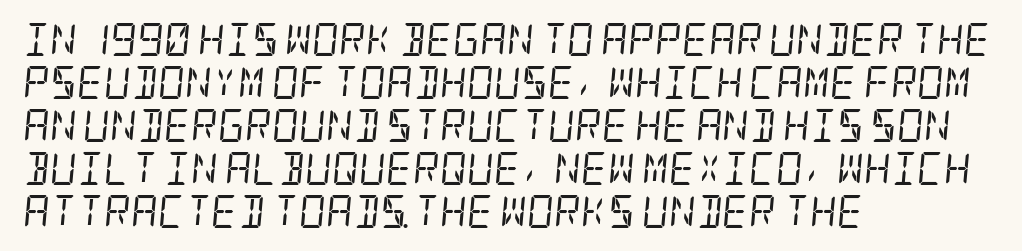
{"serif": "yes", "italic": "yes", "lean": "right", "slant_degrees": 5, "bold": "no", "weight": "regular", "width": "condensed", "stroke_contrast": "low", "x_height": "large", "underline": "no", "align": "left", "line_spacing": "normal", "line_spacing_ratio": 1.3, "letter_spacing": "normal", "letter_spacing_em": 0.0, "glyph_px": 33}
